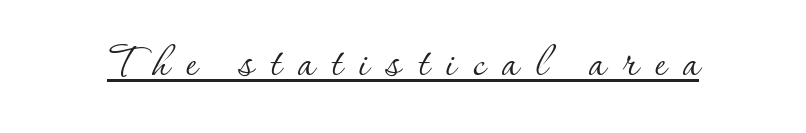
The image shows 55 px thin serif type; set unusually wide letter spacing (+0.31 em), underlined; low stroke contrast and a small x-height.
